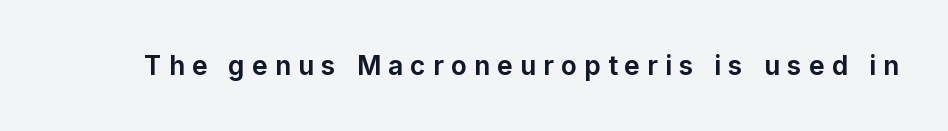
Every stem runs plumb, perpendicular to the baseline. Honestly, there is no underline to notice here at all. Heft: maximum for text — a bold. The face used here is rendered with a markedly widened letterfit.
